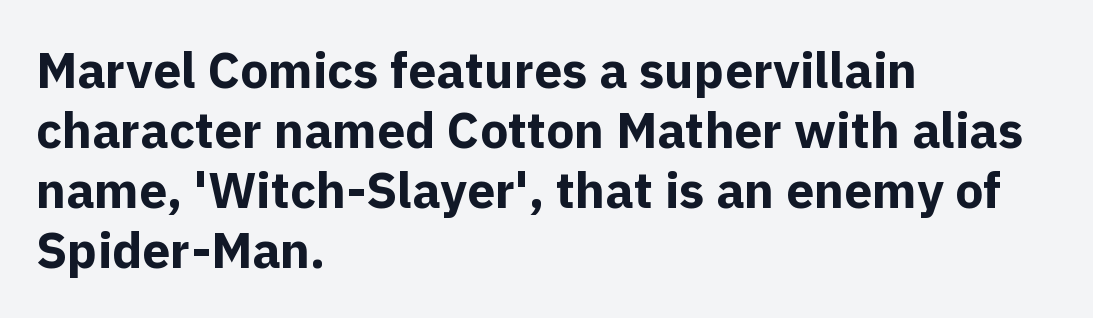
Ascenders rise straight up at ninety degrees. Is the letter spacing exaggerated? No — it looks like the ordinary default. The space beneath each line is pristine and unruled. Is this a fixed-width face? No — the glyphs have proportional, varying widths.
